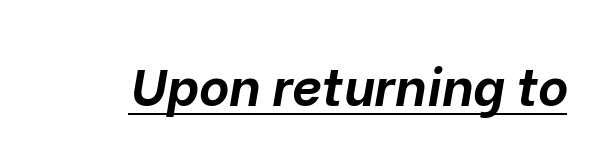
The image shows 52 px bold type, italic (leaning right); set normal letter spacing, underlined; low stroke contrast and a medium x-height.
